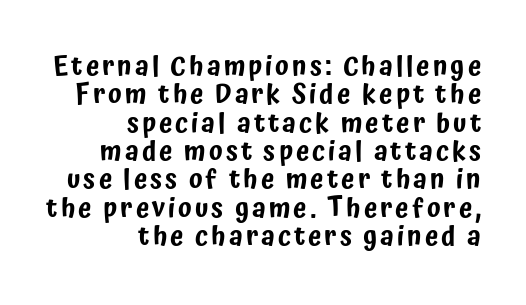
This sample is right-justified, so line beginnings fall wherever the words allow. Check the space under the baseline: it is left empty. This is the regular roman posture of the typeface. The rendering uses a small line-height, squeezing the rows.
